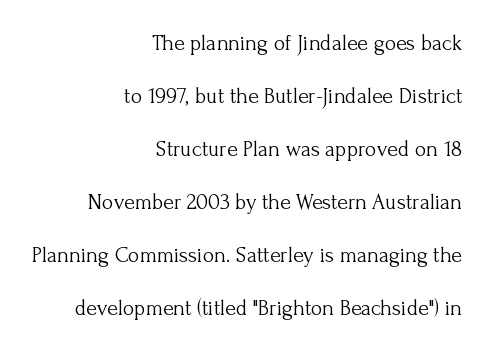
Q: Is the text bold? A: No.
Q: Is the text italic (slanted)? A: No, it is upright.
Q: Is the text underlined? A: No.
Q: How is the paragraph aligned? A: Right-aligned.
Q: Is the spacing between letters normal or unusually wide? A: Normal.
Q: Is the spacing between lines tight, normal or loose? A: Loose.
